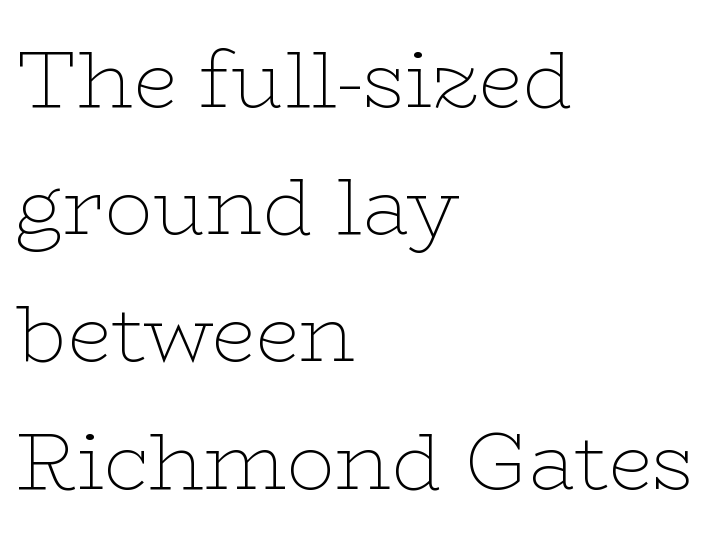
{"serif": "yes", "italic": "no", "bold": "no", "weight": "thin", "width": "wide", "stroke_contrast": "low", "x_height": "medium", "monospaced": "no", "underline": "no", "align": "left", "line_spacing": "normal", "line_spacing_ratio": 1.59, "letter_spacing": "normal", "letter_spacing_em": 0.0, "glyph_px": 80}
